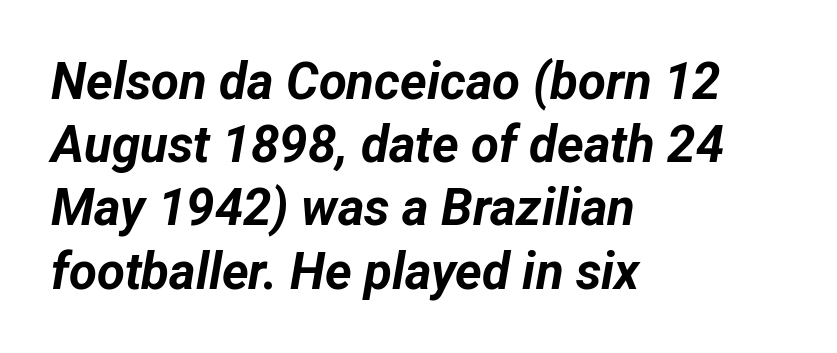
Typeset ragged right — the left edge is the straight one. The baseline area is clear. Caption: standard tracking, unaltered. Here the designer chose a conventional face with non-uniform glyph widths.
